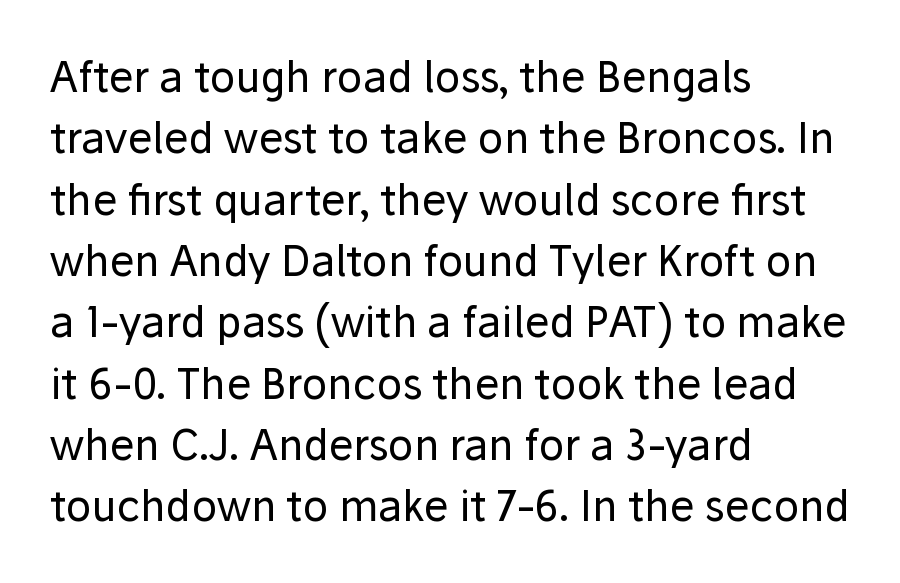
Q: Is the text bold? A: No.
Q: Is the text italic (slanted)? A: No, it is upright.
Q: Is the typeface a serif or a sans-serif typeface? A: Sans-serif.
Q: Is the text underlined? A: No.
Q: How is the paragraph aligned? A: Left-aligned.
Q: Is the spacing between letters normal or unusually wide? A: Normal.
Q: Is the spacing between lines tight, normal or loose? A: Normal.
Q: Width (condensed, normal, or wide)? A: Normal.
Q: Stroke contrast? A: Low.
Q: x-height? A: Medium.
Q: Monospaced? A: No.
